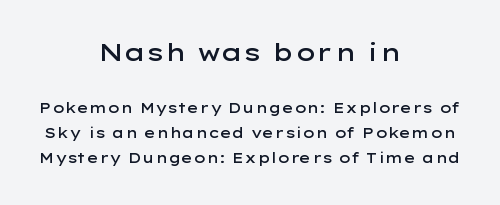
This sample uses plain, unmodified letter spacing. Size hierarchy here favors the leading block over the trailing one. Any mark beneath the type? The region is blank. I'd describe the lettering as semibold — firm but not a full bold. Visually the block forms a symmetrical silhouette, jagged on both flanks. Upright lettering throughout.
